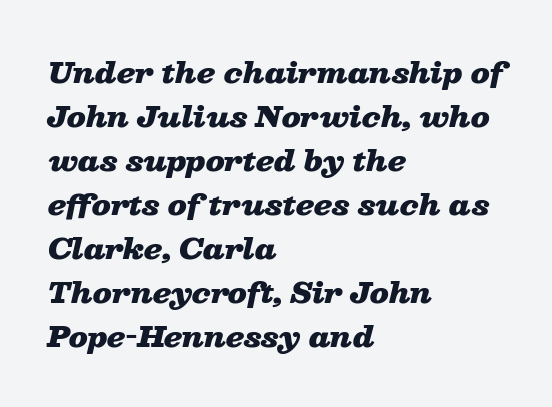
Italic: yes, the glyphs are oblique. Plain, unruled lines of type. Compared with a centered layout, this one pins lines to the left instead. The face used here is proportionally spaced, like ordinary book or web type.
